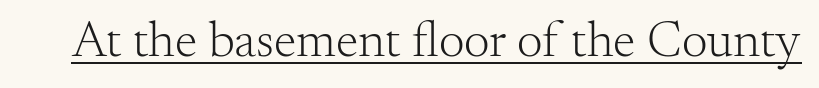
The image shows 51 px light serif type, upright; set normal letter spacing, underlined; medium stroke contrast and a small x-height.
